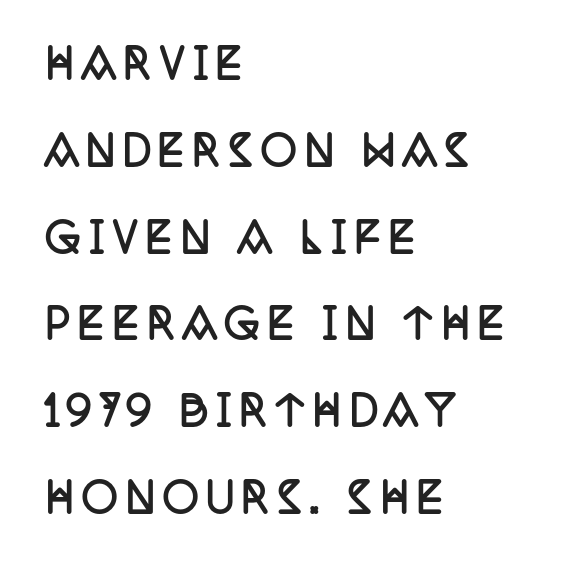
{"serif": "yes", "italic": "no", "bold": "yes", "weight": "semibold", "width": "condensed", "stroke_contrast": "low", "x_height": "large", "monospaced": "no", "underline": "no", "align": "left", "line_spacing": "loose", "line_spacing_ratio": 2.17, "glyph_px": 40}
